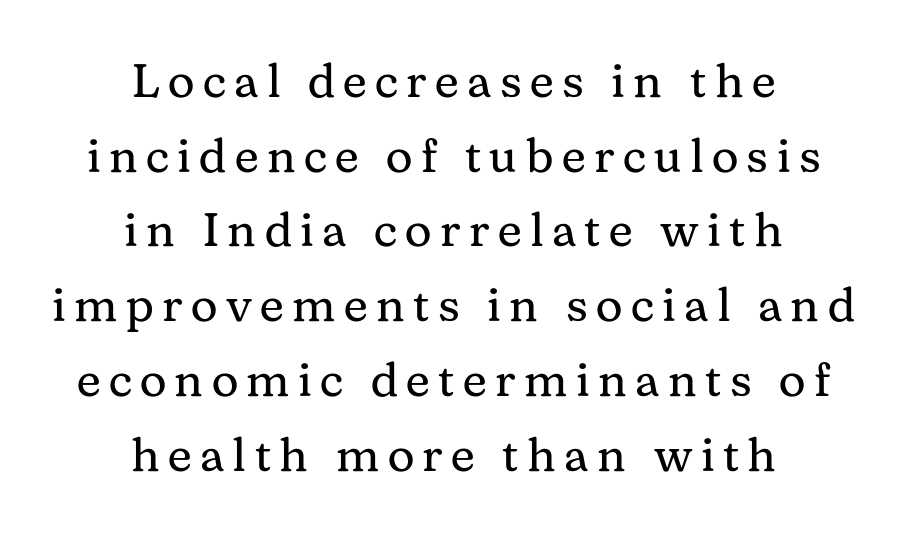
The lines are quadded center. Character widths vary here, with narrow letters taking less room than wide ones. Vertical stems look standard width or narrower in stroke. The specimen reads as upright at a glance. The glyphs are unaccompanied by any horizontal stroke below them.
